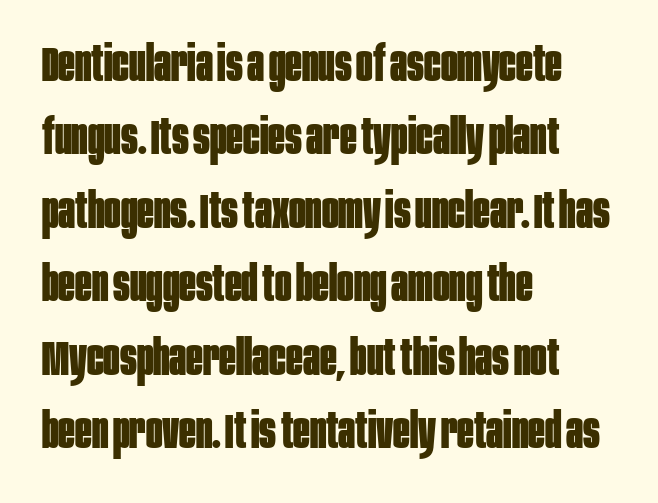
The image shows 49 px bold, condensed sans-serif type, upright; set left-aligned, normal line spacing (1.5x), normal letter spacing, not underlined; low stroke contrast and a large x-height.
